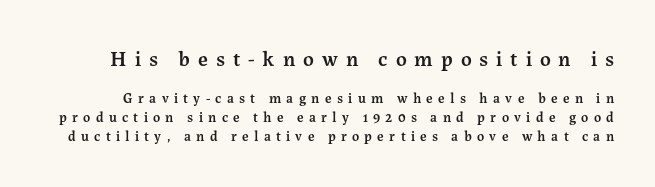
The gaps between neighbouring characters are conspicuously large. Check under the words: just untouched page. Whoever set this made the first block the dominant, larger element. The font is running at a semibold setting, under full bold. Notice how descenders clear the ascenders below comfortably — that's standard leading.
